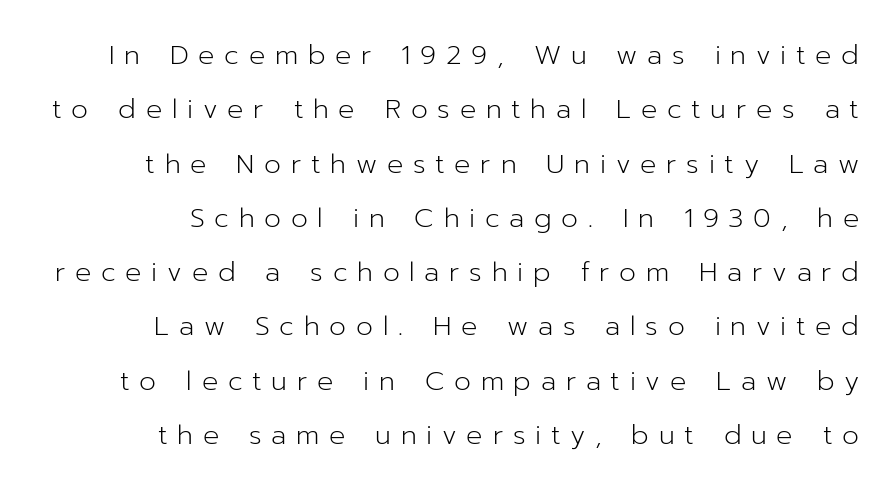
Compared with typical body copy, the letter spacing here is much looser. The characters are drawn with everyday or finer stroke widths. The passage is arranged like a letterhead date or caption credit — flush right. Notice how the stems are strictly vertical — no italics here. Lines of text with bare space underneath. A great deal of white space separates one row of letters from the next.
